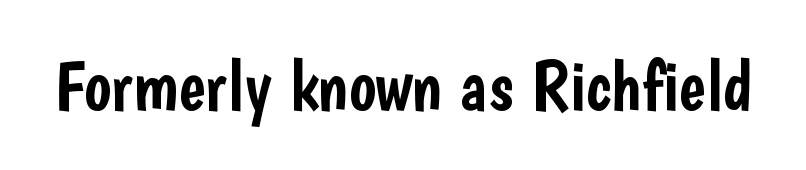
{"serif": "no", "italic": "no", "width": "condensed", "stroke_contrast": "low", "x_height": "medium", "monospaced": "no", "underline": "no", "letter_spacing": "normal", "letter_spacing_em": 0.0, "glyph_px": 72}
